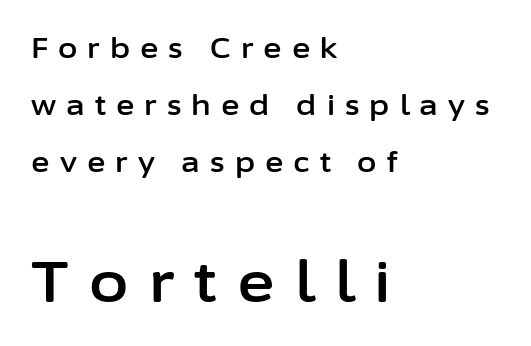
The image shows 57 px sans-serif type, upright; set left-aligned, loose line spacing (2.04x), unusually wide letter spacing (+0.36 em), not underlined; the second (bottom) block is 2.04x larger; low stroke contrast and a medium x-height.
